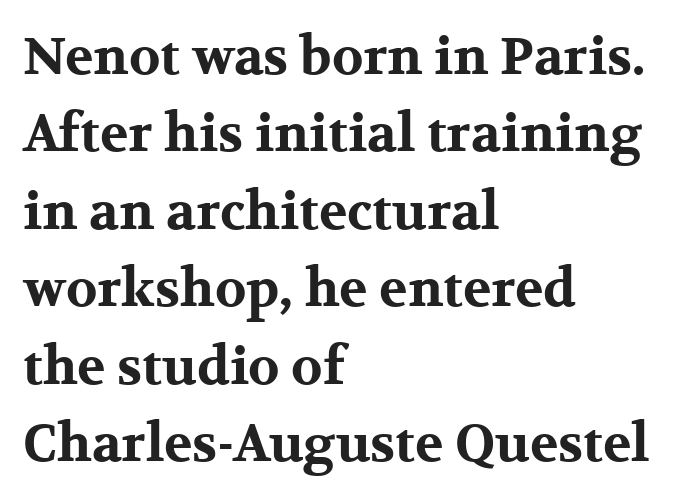
Typeset ragged right — the left edge is the straight one. Do the letters lean? They stand straight. To sum up the face: it has serifs. The letters advance in unequal steps, a hallmark of proportional type. Heavy, bold letterforms. Any mark beneath the type? The region is blank.
